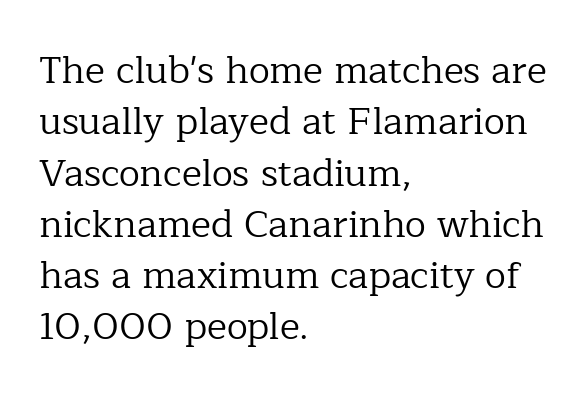
Characters remain perfectly vertical along every line. Leading: standard. The lines are quadded left. The face used here is seriffed, in the tradition of book romans.
